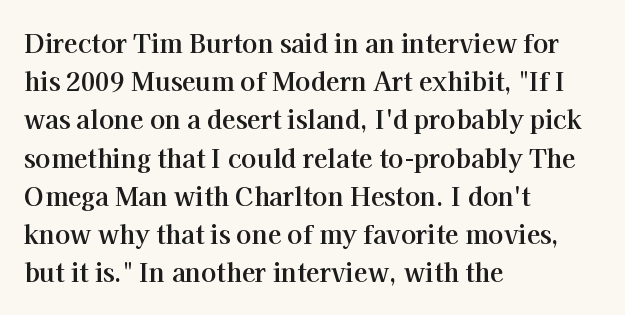
The image shows 25 px bold type, upright; set left-aligned, normal line spacing (1.53x), normal letter spacing, not underlined.
